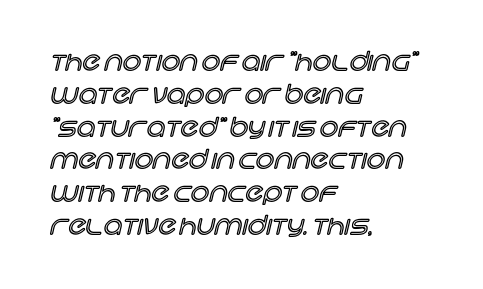
The image shows 26 px text type; set left-aligned, normal line spacing (1.26x), normal letter spacing, not underlined.
